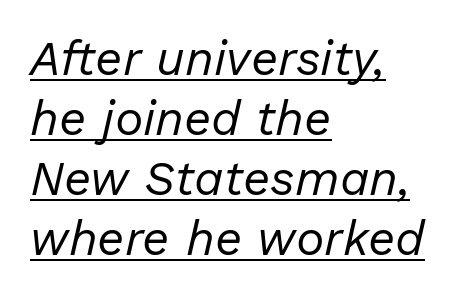
{"italic": "yes", "lean": "right", "slant_degrees": 13, "bold": "no", "weight": "regular", "width": "normal", "stroke_contrast": "low", "x_height": "medium", "monospaced": "no", "underline": "yes", "align": "left", "line_spacing": "normal", "line_spacing_ratio": 1.25, "letter_spacing": "normal", "letter_spacing_em": 0.0, "glyph_px": 48}
